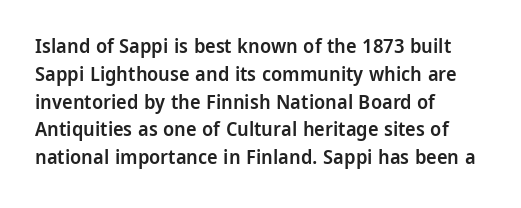
In terms of posture, this sample is upright. A typesetter would call this zero additional tracking. In terms of weight, the rendering is demibold, just under bold. One glance says typical: line gaps are just what's usual. Left-aligned paragraph, ragged on the right.
